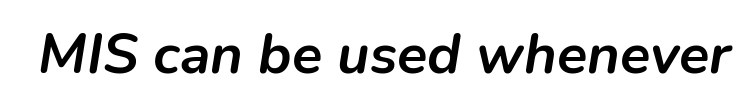
Q: Is the text bold? A: Yes.
Q: Is the text italic (slanted)? A: Yes, it leans right by about 9 degrees.
Q: Is the text underlined? A: No.
Q: Is the spacing between letters normal or unusually wide? A: Normal.
Q: Width (condensed, normal, or wide)? A: Normal.
Q: Stroke contrast? A: Low.
Q: x-height? A: Medium.
Q: Monospaced? A: No.
